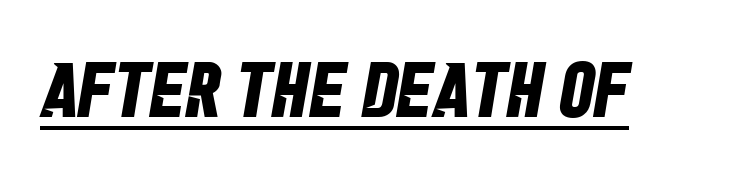
The image shows 78 px bold, condensed sans-serif type; set normal letter spacing, underlined; low stroke contrast and a large x-height.
